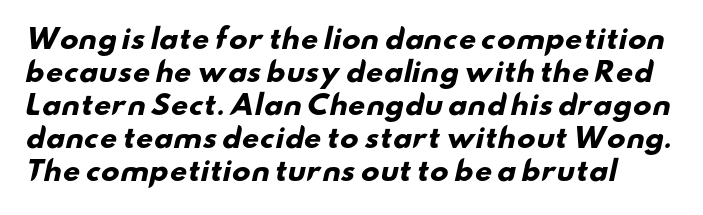
{"bold": "yes", "underline": "no", "line_spacing_ratio": 1.22, "letter_spacing": "normal", "letter_spacing_em": 0.0, "glyph_px": 27}
